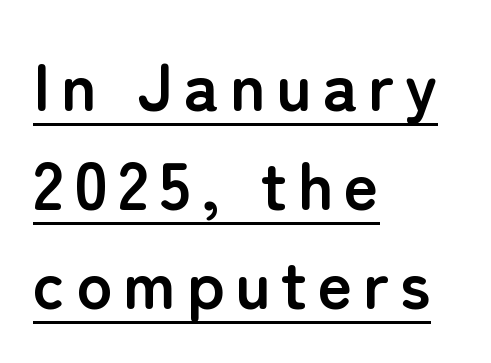
Q: Is the text bold? A: Yes.
Q: Is the text italic (slanted)? A: No, it is upright.
Q: Is the typeface a serif or a sans-serif typeface? A: Sans-serif.
Q: Is the text underlined? A: Yes.
Q: How is the paragraph aligned? A: Left-aligned.
Q: Is the spacing between lines tight, normal or loose? A: Normal.
Q: Width (condensed, normal, or wide)? A: Normal.
Q: Stroke contrast? A: Low.
Q: x-height? A: Medium.
Q: Monospaced? A: No.
